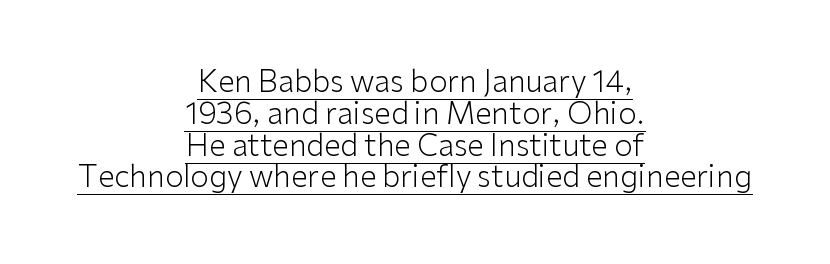
The image shows 30 px light sans-serif type, upright; set centered, tight line spacing (1.06x), normal letter spacing, underlined; low stroke contrast and a medium x-height.
